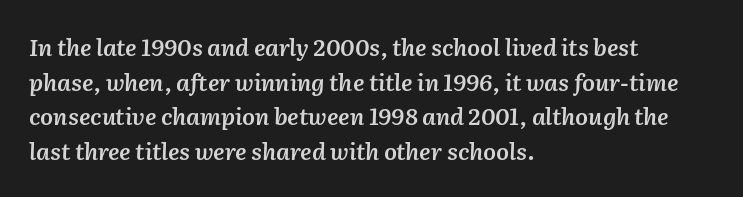
Q: Is the text bold? A: Semi-bold.
Q: Is the text italic (slanted)? A: Yes, it leans right by about 2 degrees.
Q: Is the text underlined? A: No.
Q: How is the paragraph aligned? A: Left-aligned.
Q: Is the spacing between letters normal or unusually wide? A: Normal.
Q: Is the spacing between lines tight, normal or loose? A: Normal.
